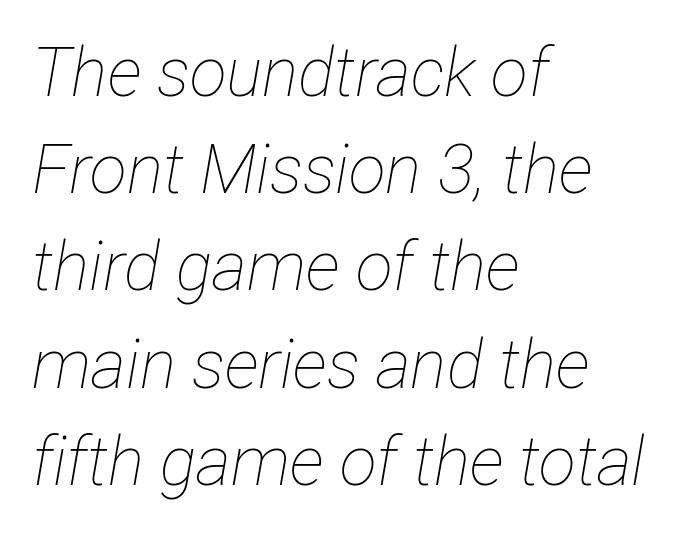
{"italic": "yes", "lean": "right", "slant_degrees": 12, "bold": "no", "weight": "thin", "width": "condensed", "stroke_contrast": "low", "x_height": "medium", "monospaced": "no", "underline": "no", "align": "left", "line_spacing": "normal", "line_spacing_ratio": 1.43, "letter_spacing": "normal", "letter_spacing_em": 0.0, "glyph_px": 68}
